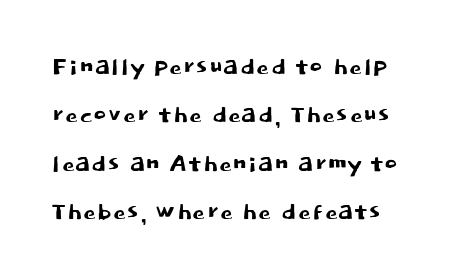
The image shows 32 px sans-serif type, upright; set normal line spacing (1.51x), normal letter spacing, not underlined; low stroke contrast and a large x-height.
